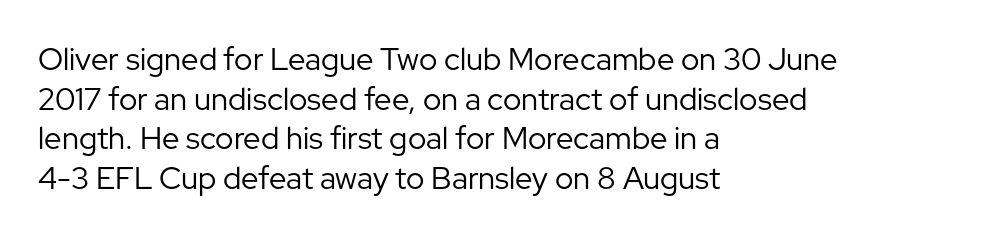
Upright lettering throughout. Compared with a typical body face, this is equally light or lighter still. This sample keeps an unexceptional amount of space between lines. The type family on display is of the sans-serif kind. Notice how the passage keeps a crisp vertical edge on the left only. These lines are rendered in a variable-pitch font.
